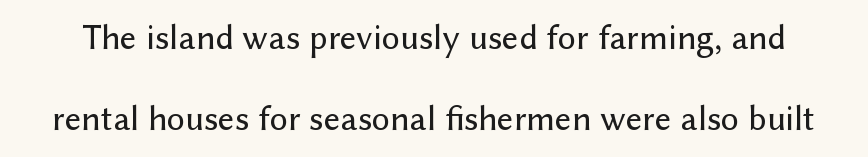
Note the varied advance widths — an 'i' is clearly narrower than an 'm'. The zone under the glyphs is completely vacant. What kind of face is this? One without serifs — a sans. The horizontal fit of the characters is conventional and even. A great deal of white space separates one row of letters from the next. The lettering stays uniformly vertical, giving the passage a roman look.
